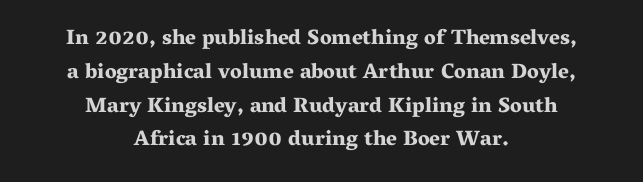
The image shows 21 px bold type, upright; set centered, normal line spacing (1.61x), normal letter spacing, not underlined.
